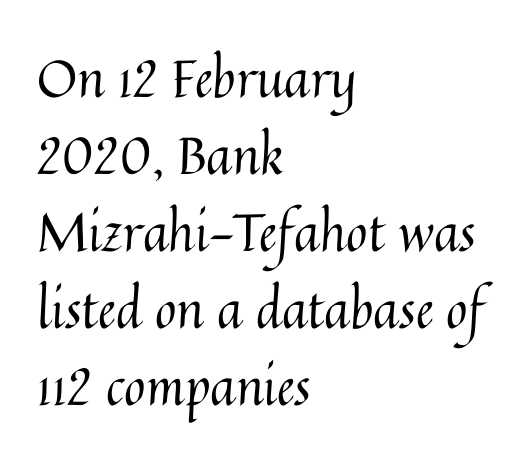
Q: Is the text bold? A: No.
Q: Is the text italic (slanted)? A: Yes.
Q: Is the text underlined? A: No.
Q: How is the paragraph aligned? A: Left-aligned.
Q: Is the spacing between letters normal or unusually wide? A: Normal.
Q: Is the spacing between lines tight, normal or loose? A: Normal.
Q: Width (condensed, normal, or wide)? A: Normal.
Q: Stroke contrast? A: Medium.
Q: x-height? A: Medium.
Q: Monospaced? A: No.
